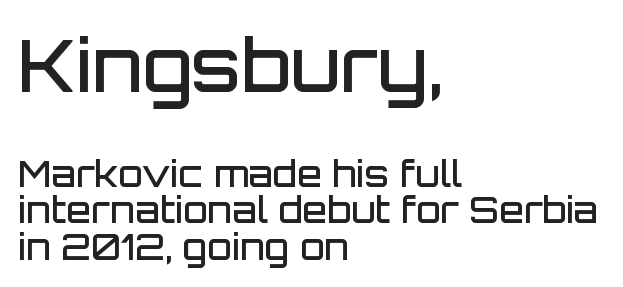
The image shows 73 px semibold sans-serif type, upright; set left-aligned, tight line spacing (1.01x), normal letter spacing, not underlined; the first (top) block is 2.03x larger; low stroke contrast and a large x-height.
